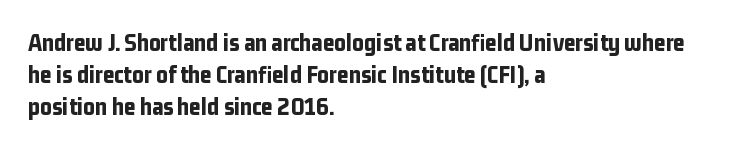
Q: Is the text bold? A: Yes.
Q: Is the text italic (slanted)? A: No, it is upright.
Q: Is the text underlined? A: No.
Q: How is the paragraph aligned? A: Left-aligned.
Q: Is the spacing between letters normal or unusually wide? A: Normal.
Q: Is the spacing between lines tight, normal or loose? A: Normal.
